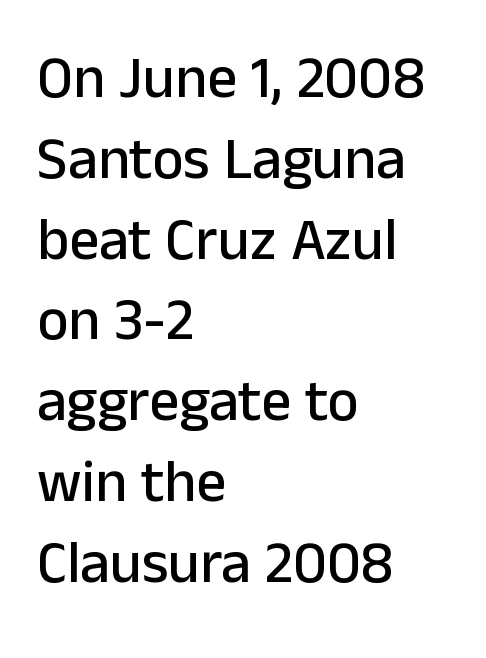
The image shows 59 px sans-serif type, upright; set left-aligned, normal line spacing (1.37x), normal letter spacing, not underlined; low stroke contrast and a medium x-height.
